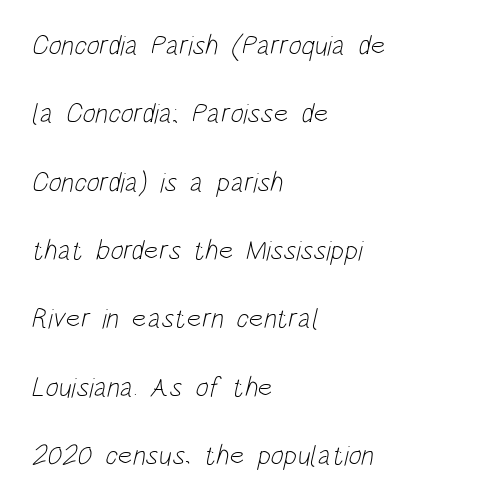
The image shows 28 px light, condensed sans-serif type; set left-aligned, loose line spacing (2.44x), normal letter spacing, not underlined; low stroke contrast and a large x-height.
